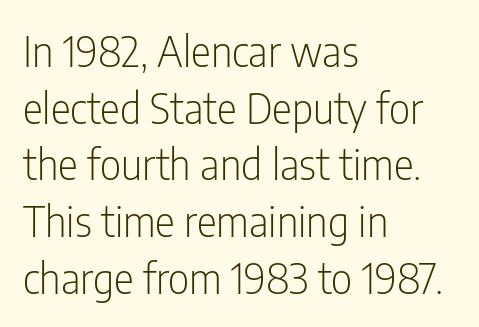
The image shows 42 px light, condensed sans-serif type, upright; set left-aligned, normal line spacing (1.35x), normal letter spacing, not underlined; low stroke contrast and a medium x-height.
